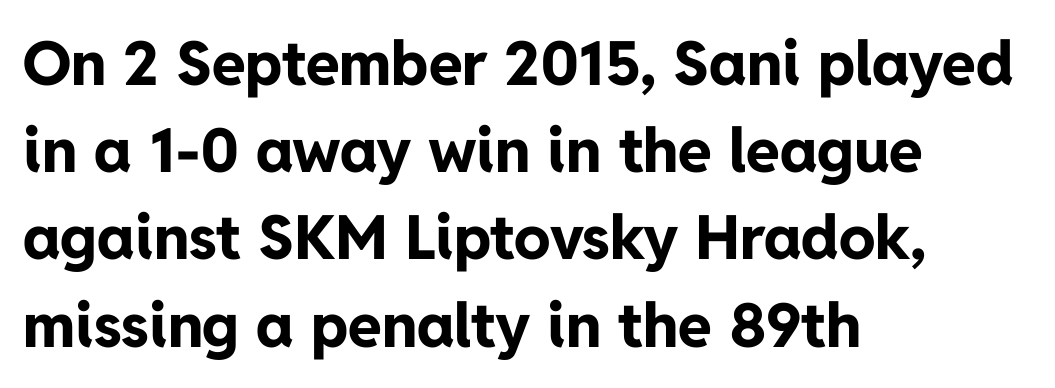
Q: Is the text bold? A: Yes.
Q: Is the text italic (slanted)? A: No, it is upright.
Q: Is the typeface a serif or a sans-serif typeface? A: Sans-serif.
Q: Is the text underlined? A: No.
Q: How is the paragraph aligned? A: Left-aligned.
Q: Is the spacing between letters normal or unusually wide? A: Normal.
Q: Is the spacing between lines tight, normal or loose? A: Normal.
Q: Width (condensed, normal, or wide)? A: Normal.
Q: Stroke contrast? A: Low.
Q: x-height? A: Medium.
Q: Monospaced? A: No.
